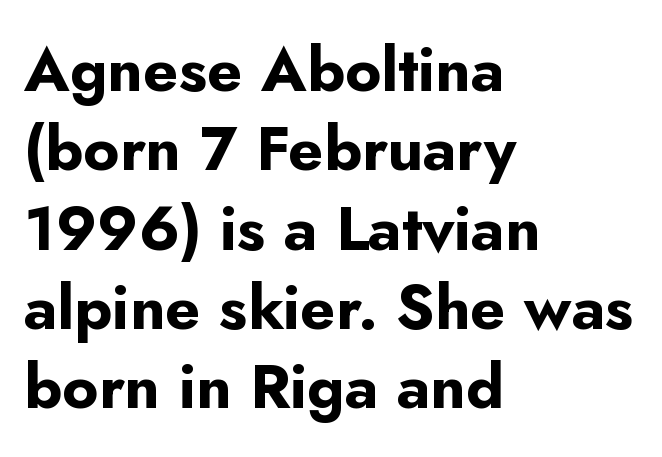
Q: Is the text bold? A: Yes.
Q: Is the text italic (slanted)? A: No, it is upright.
Q: Is the typeface a serif or a sans-serif typeface? A: Sans-serif.
Q: Is the text underlined? A: No.
Q: How is the paragraph aligned? A: Left-aligned.
Q: Is the spacing between letters normal or unusually wide? A: Normal.
Q: Is the spacing between lines tight, normal or loose? A: Normal.
Q: Width (condensed, normal, or wide)? A: Normal.
Q: Stroke contrast? A: Low.
Q: x-height? A: Small.
Q: Monospaced? A: No.
